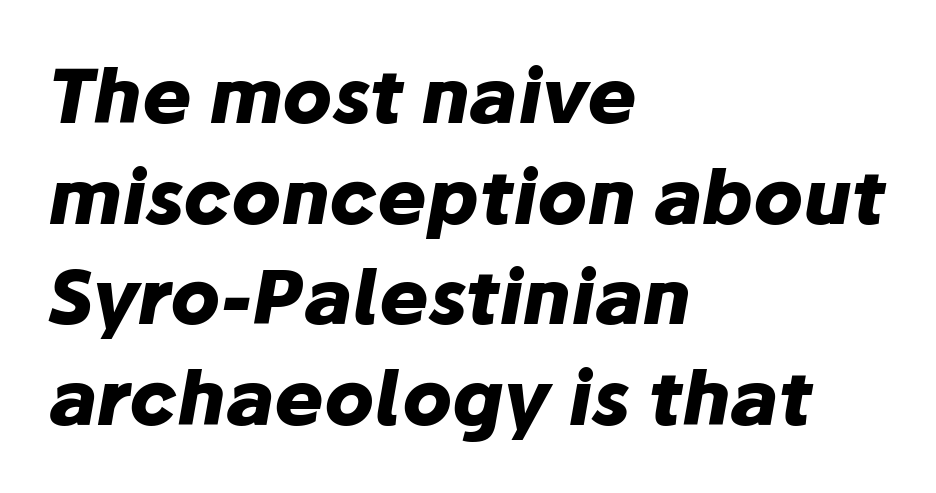
Casual observation: everything's shoved over to the left. Character widths vary here, with narrow letters taking less room than wide ones. Quick note: underline off. Leading: standard.
